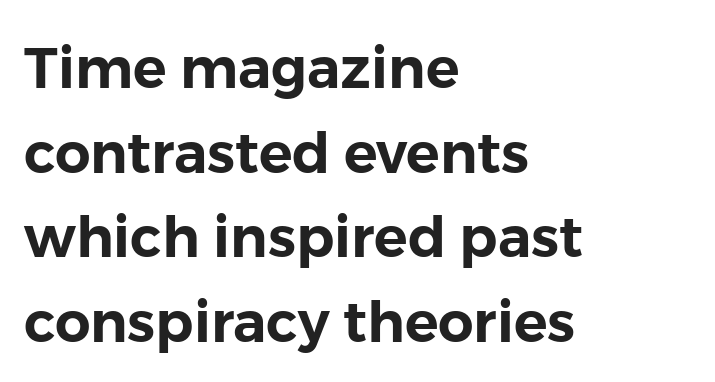
The image shows 56 px sans-serif type, upright; set left-aligned, normal line spacing (1.51x), normal letter spacing, not underlined; low stroke contrast and a medium x-height.
